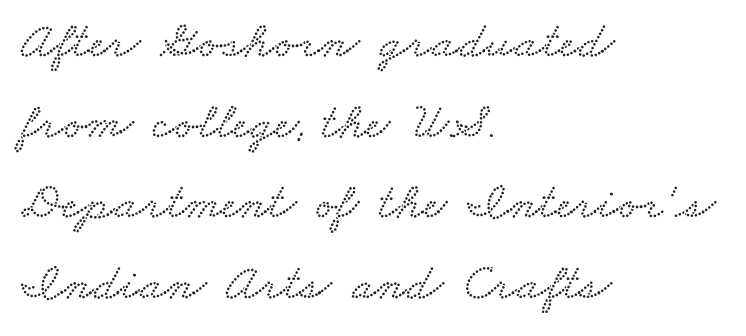
Unmarked baselines from the first word to the last. This sample has the flowing, uneven cadence of proportional lettering. Characters follow at the spacing the type designer built in. A typesetter would call this leading conventional body-copy spacing.
